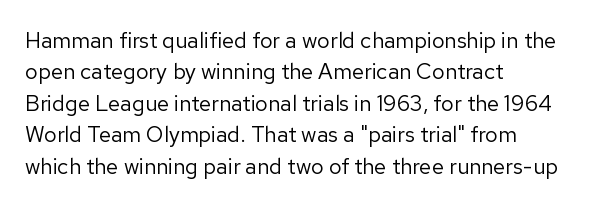
{"italic": "no", "bold": "no", "underline": "no", "align": "left", "line_spacing": "normal", "line_spacing_ratio": 1.43, "letter_spacing": "normal", "letter_spacing_em": 0.0, "glyph_px": 22}
